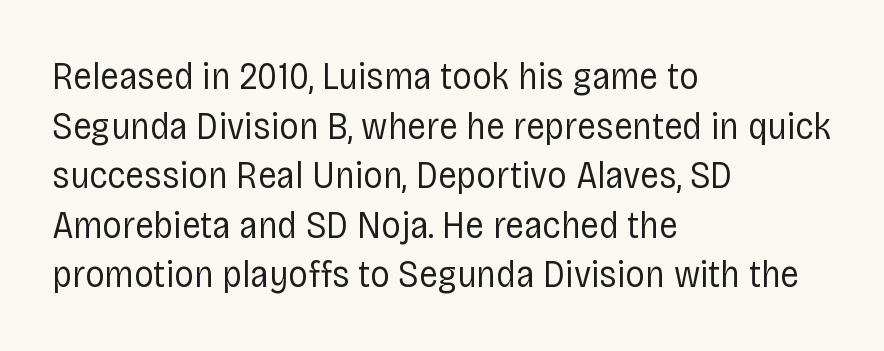
The image shows 39 px regular-weight, condensed sans-serif type, upright; set left-aligned, normal line spacing (1.27x), normal letter spacing, not underlined; low stroke contrast and a large x-height.
